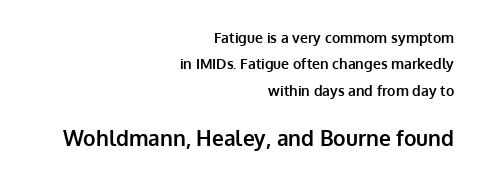
The image shows 21 px bold type, upright; set right-aligned, line spacing 1.88x, normal letter spacing, not underlined; the second (bottom) block is 1.5x larger.
